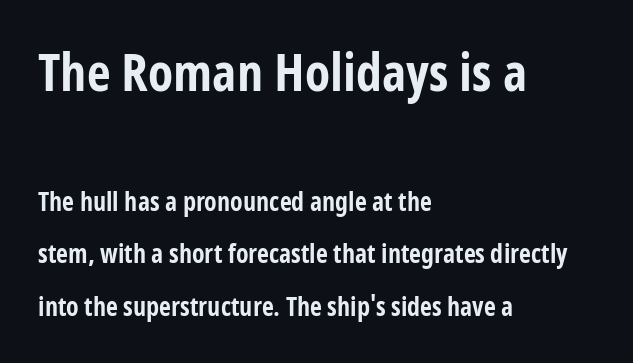
The image shows 52 px bold, condensed sans-serif type, upright; set left-aligned, loose line spacing (2.01x), normal letter spacing, not underlined; the first (top) block is 2.0x larger; low stroke contrast and a medium x-height.
